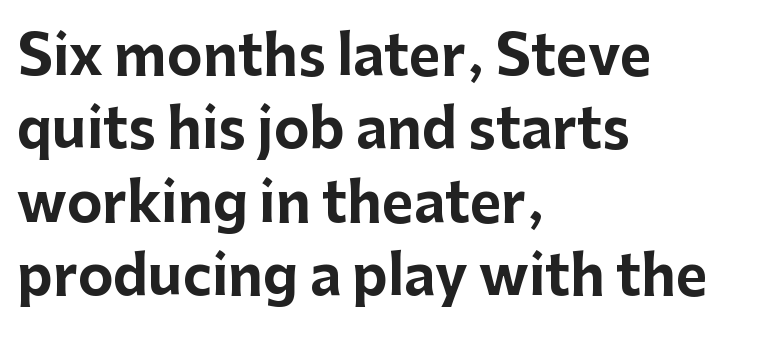
{"serif": "no", "italic": "no", "bold": "yes", "weight": "bold", "width": "normal", "stroke_contrast": "low", "x_height": "medium", "monospaced": "no", "underline": "no", "align": "left", "line_spacing": "normal", "line_spacing_ratio": 1.36, "letter_spacing": "normal", "letter_spacing_em": 0.0, "glyph_px": 54}
